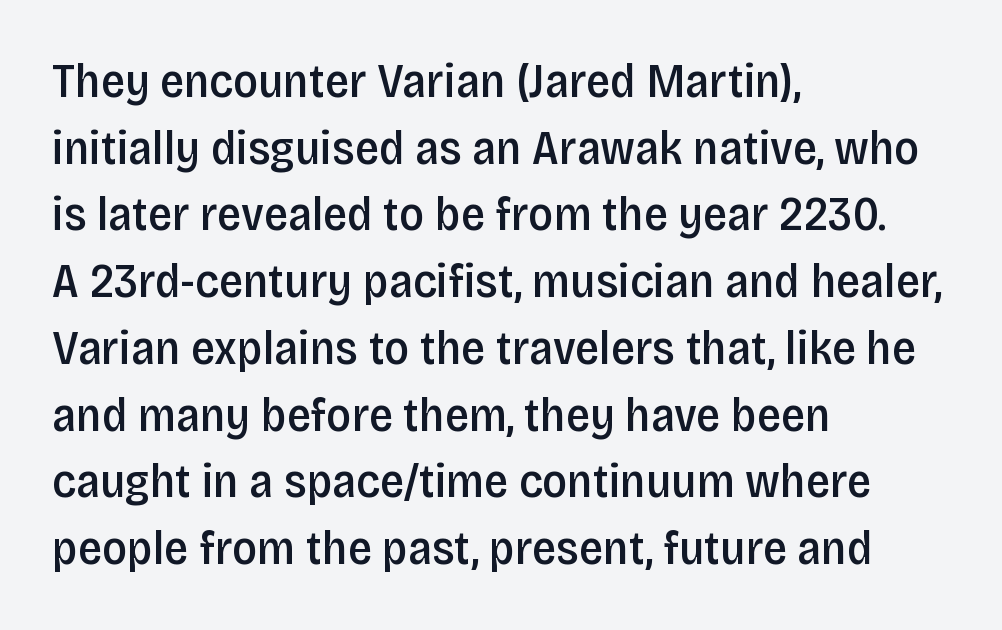
The image shows 48 px semibold, condensed sans-serif type, upright; set left-aligned, normal line spacing (1.39x), normal letter spacing, not underlined; low stroke contrast and a large x-height.
